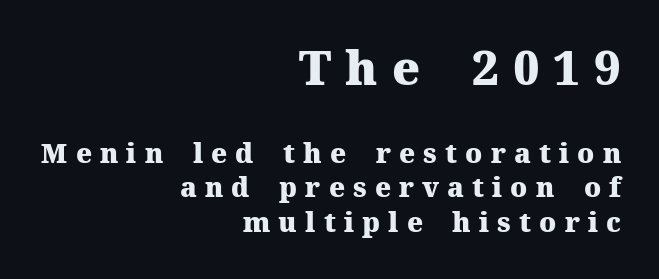
Q: Is the text bold? A: Yes.
Q: Is the text italic (slanted)? A: No, it is upright.
Q: Is the typeface a serif or a sans-serif typeface? A: Serif.
Q: Is the text underlined? A: No.
Q: How is the paragraph aligned? A: Right-aligned.
Q: Is the spacing between letters normal or unusually wide? A: Unusually wide.
Q: Is the spacing between lines tight, normal or loose? A: Normal.
Q: Which block of text is set in a larger size, the first (top) or the second (bottom)? A: The first (top) one.
Q: Width (condensed, normal, or wide)? A: Normal.
Q: Stroke contrast? A: Medium.
Q: x-height? A: Medium.
Q: Monospaced? A: No.
